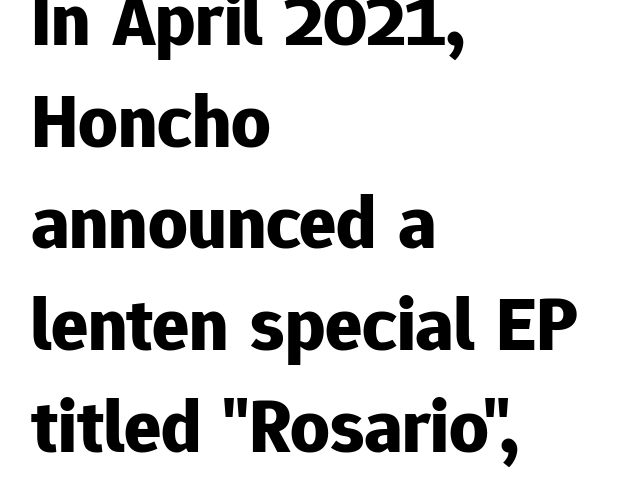
Q: Is the text bold? A: Yes.
Q: Is the text italic (slanted)? A: No, it is upright.
Q: Is the typeface a serif or a sans-serif typeface? A: Sans-serif.
Q: Is the text underlined? A: No.
Q: How is the paragraph aligned? A: Left-aligned.
Q: Is the spacing between letters normal or unusually wide? A: Normal.
Q: Is the spacing between lines tight, normal or loose? A: Normal.
Q: Width (condensed, normal, or wide)? A: Normal.
Q: Stroke contrast? A: Low.
Q: x-height? A: Medium.
Q: Monospaced? A: No.
